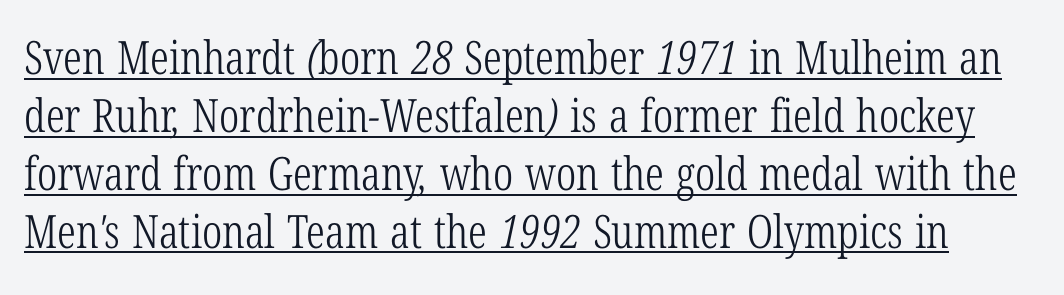
The image shows 46 px light, condensed serif type; set normal line spacing (1.26x), normal letter spacing, underlined; low stroke contrast and a medium x-height.
